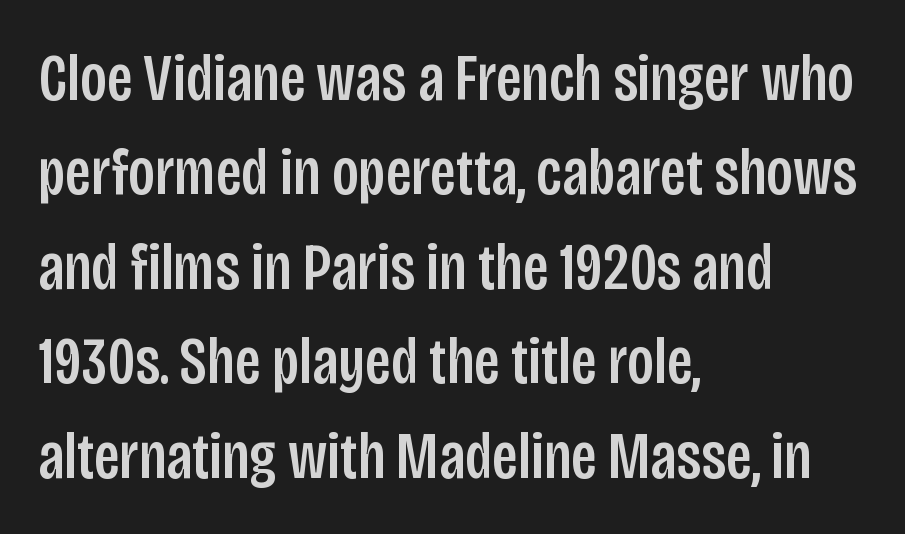
Descenders hang freely into open space. Posture: vertical. Do the characters align in a grid? No, the font is proportional. No feet cap the strokes, marking this as sans-serif type. These lines are set flush left with a ragged right edge. The passage shown has conventional tracking throughout.
